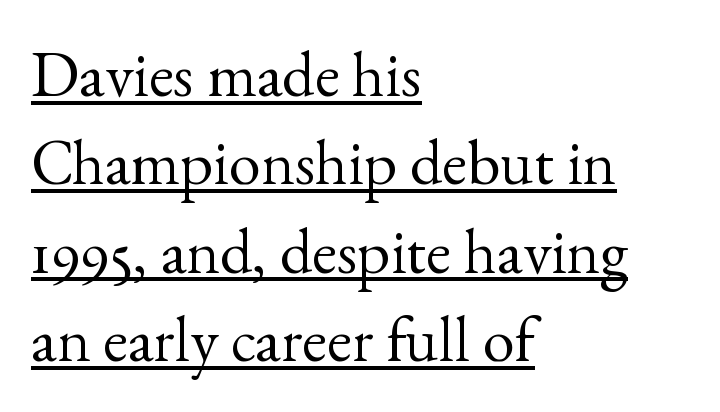
This sample has the flowing, uneven cadence of proportional lettering. Which margin do the lines hug? The left one — the right edge is uneven. Interline gaps are of average width in this sample. Is the letter spacing exaggerated? No — it looks like the ordinary default. Vertical strokes here are truly vertical. Caption: face not bold, strokes unweighted.
